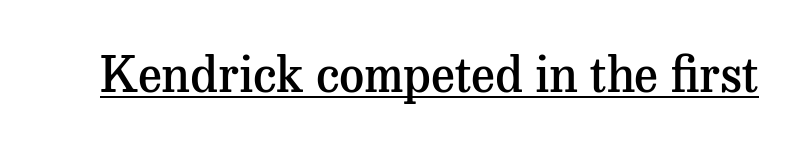
The words here are underlined. The face used here is seriffed, in the tradition of book romans. Typesetter's note: demi weight, one step under bold. Honestly, the letter spacing is just normal — you wouldn't notice it. Rendered with straight, roman letterforms.
